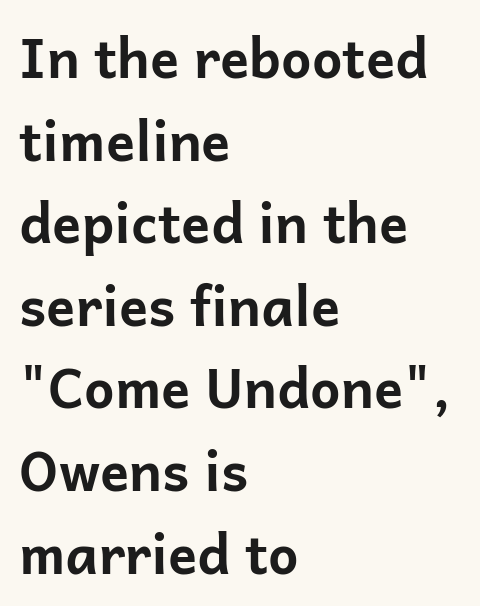
{"serif": "no", "italic": "no", "bold": "yes", "weight": "bold", "width": "normal", "stroke_contrast": "low", "x_height": "medium", "monospaced": "no", "underline": "no", "align": "left", "line_spacing": "normal", "line_spacing_ratio": 1.53, "letter_spacing": "normal", "letter_spacing_em": 0.0, "glyph_px": 54}
